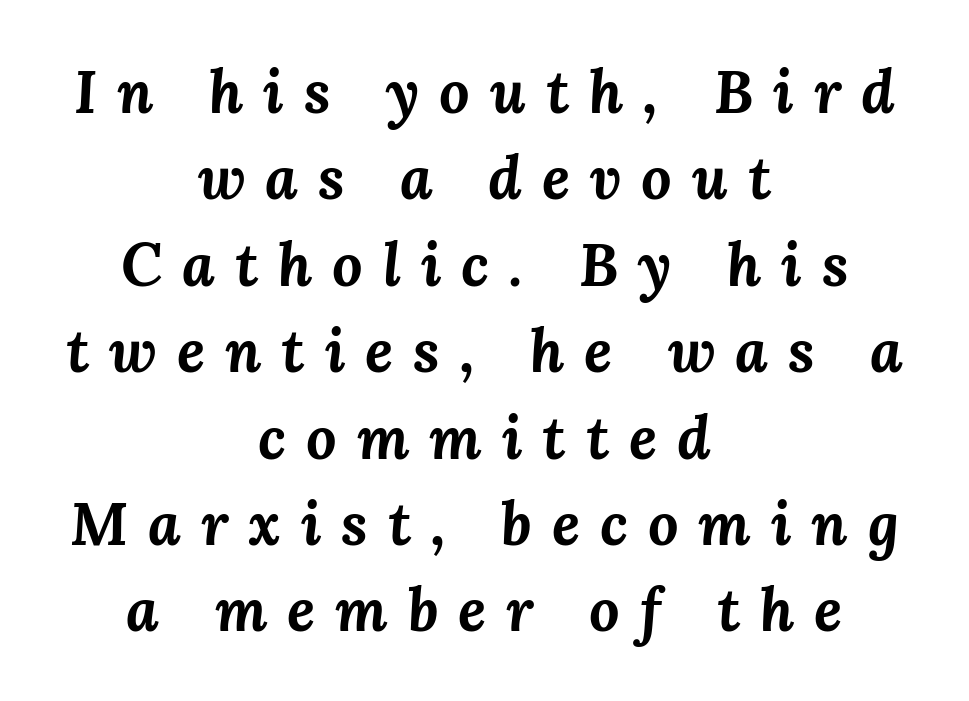
{"italic": "yes", "lean": "right", "slant_degrees": 3, "bold": "yes", "weight": "bold", "width": "normal", "stroke_contrast": "medium", "x_height": "medium", "monospaced": "no", "underline": "no", "align": "center", "line_spacing": "normal", "line_spacing_ratio": 1.44, "letter_spacing": "wide", "letter_spacing_em": 0.33, "glyph_px": 60}
